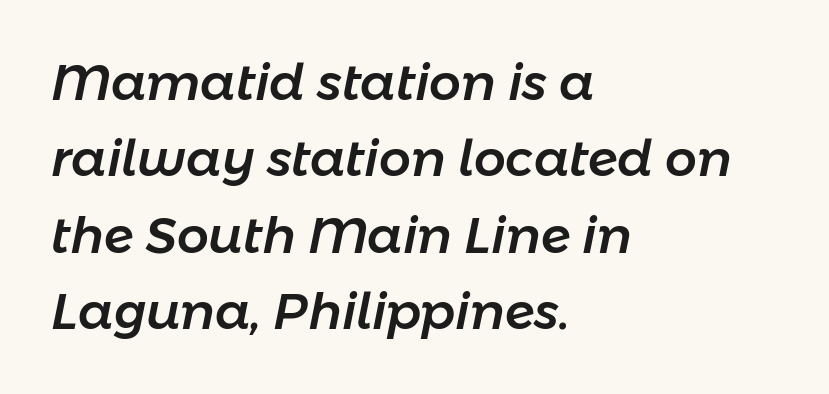
Is this a fixed-width face? No — the glyphs have proportional, varying widths. Rendered with sloped, italic letterforms. The paragraph has a hard left edge and a soft right edge. You could call the tracking neutral — neither tight nor loose. Evenly set lines give the paragraph a standard silhouette.
